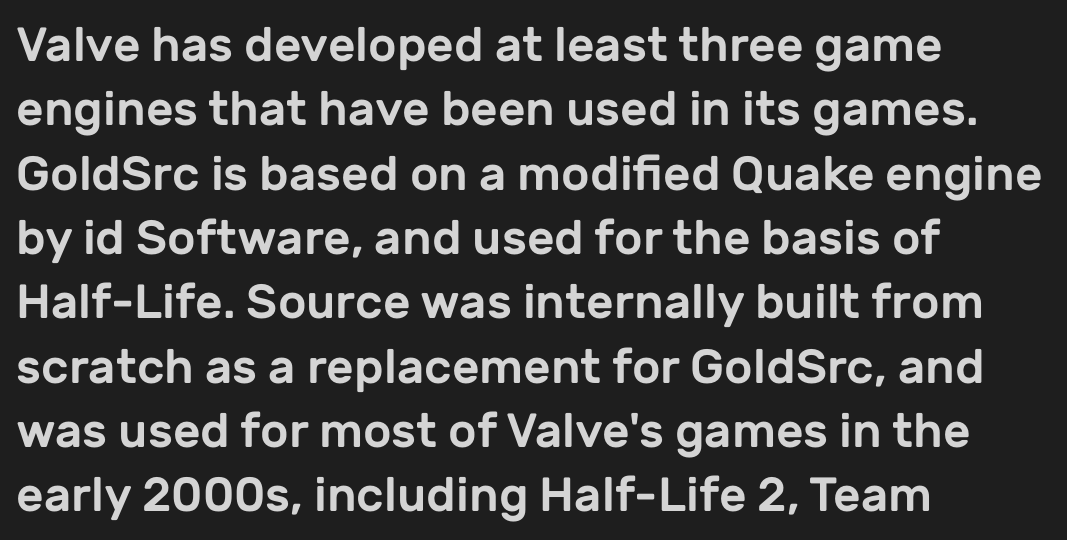
Q: Is the text italic (slanted)? A: No, it is upright.
Q: Is the typeface a serif or a sans-serif typeface? A: Sans-serif.
Q: Is the text underlined? A: No.
Q: How is the paragraph aligned? A: Left-aligned.
Q: Is the spacing between letters normal or unusually wide? A: Normal.
Q: Is the spacing between lines tight, normal or loose? A: Normal.
Q: Width (condensed, normal, or wide)? A: Normal.
Q: Stroke contrast? A: Low.
Q: x-height? A: Medium.
Q: Monospaced? A: No.
